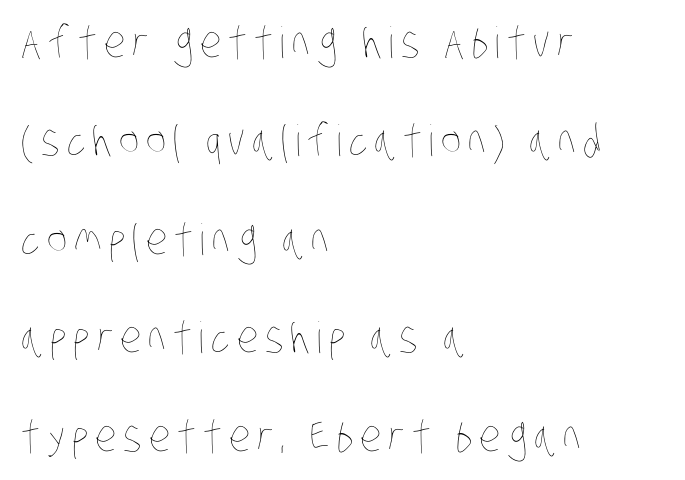
{"bold": "no", "weight": "thin", "width": "condensed", "stroke_contrast": "low", "x_height": "large", "monospaced": "no", "underline": "no", "align": "left", "line_spacing": "loose", "line_spacing_ratio": 2.29, "glyph_px": 43}
